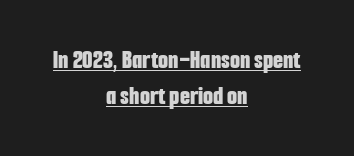
Q: Is the text bold? A: Yes.
Q: Is the text italic (slanted)? A: No, it is upright.
Q: Is the text underlined? A: Yes.
Q: How is the paragraph aligned? A: Centered.
Q: Is the spacing between letters normal or unusually wide? A: Normal.
Q: Is the spacing between lines tight, normal or loose? A: Normal.
